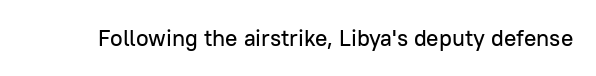
Each word holds together tightly as a unit, with standard inter-letter gaps. Posture: upright roman. The specimen omits any rule beneath the text block's lines.
